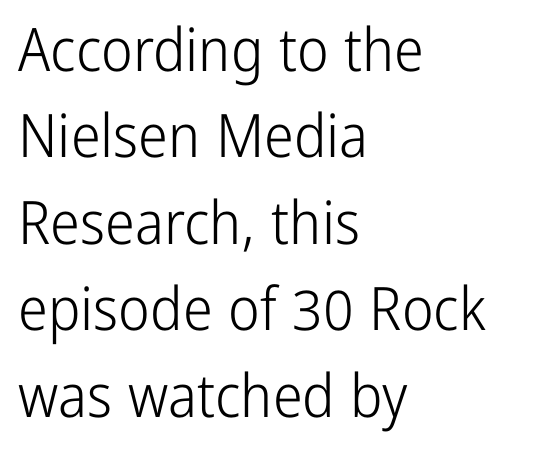
Proportional: the letters do not fall into vertical columns. Short note: letters normally spaced. Decoration check: the copy has no underline. Honestly, the row spacing looks completely unremarkable.
